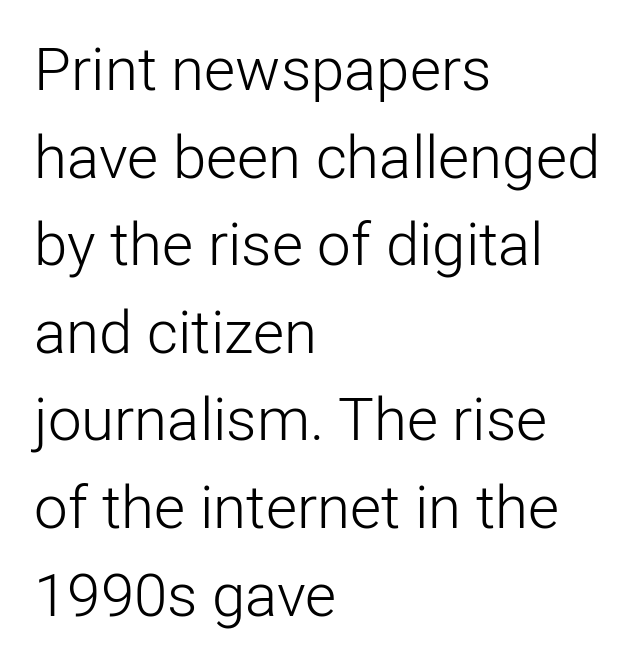
Q: Is the text bold? A: No.
Q: Is the text italic (slanted)? A: No, it is upright.
Q: Is the typeface a serif or a sans-serif typeface? A: Sans-serif.
Q: Is the text underlined? A: No.
Q: How is the paragraph aligned? A: Left-aligned.
Q: Is the spacing between letters normal or unusually wide? A: Normal.
Q: Is the spacing between lines tight, normal or loose? A: Normal.
Q: Width (condensed, normal, or wide)? A: Normal.
Q: Stroke contrast? A: Low.
Q: x-height? A: Medium.
Q: Monospaced? A: No.
